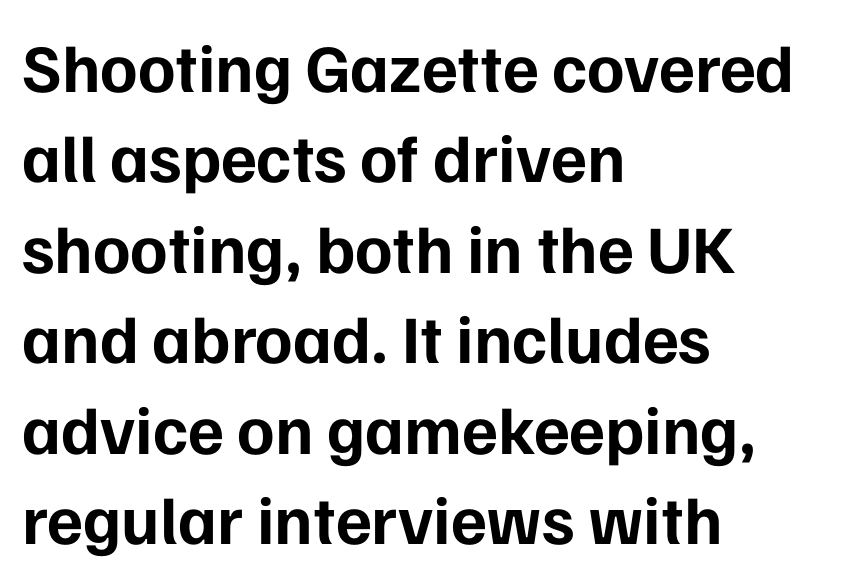
{"serif": "no", "italic": "no", "bold": "yes", "weight": "bold", "width": "normal", "stroke_contrast": "low", "x_height": "medium", "monospaced": "no", "underline": "no", "align": "left", "line_spacing": "normal", "line_spacing_ratio": 1.33, "letter_spacing": "normal", "letter_spacing_em": 0.0, "glyph_px": 68}
